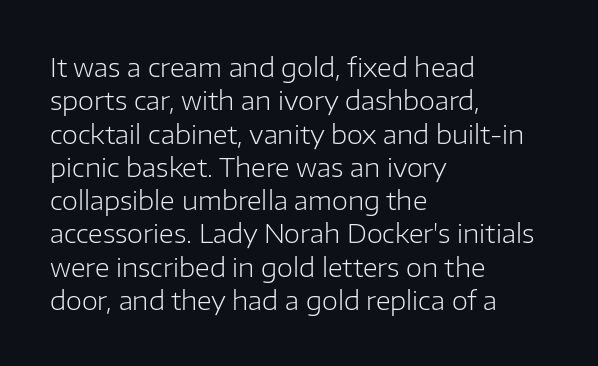
{"italic": "no", "bold": "no", "underline": "no", "align": "left", "line_spacing": "normal", "line_spacing_ratio": 1.28, "letter_spacing": "normal", "letter_spacing_em": 0.0, "glyph_px": 26}
